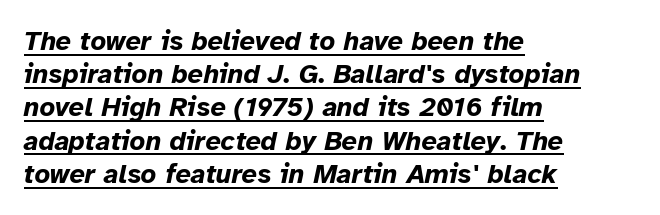
{"italic": "yes", "lean": "right", "slant_degrees": 12, "bold": "yes", "underline": "yes", "align": "left", "line_spacing_ratio": 1.23, "letter_spacing": "normal", "letter_spacing_em": 0.0, "glyph_px": 27}
